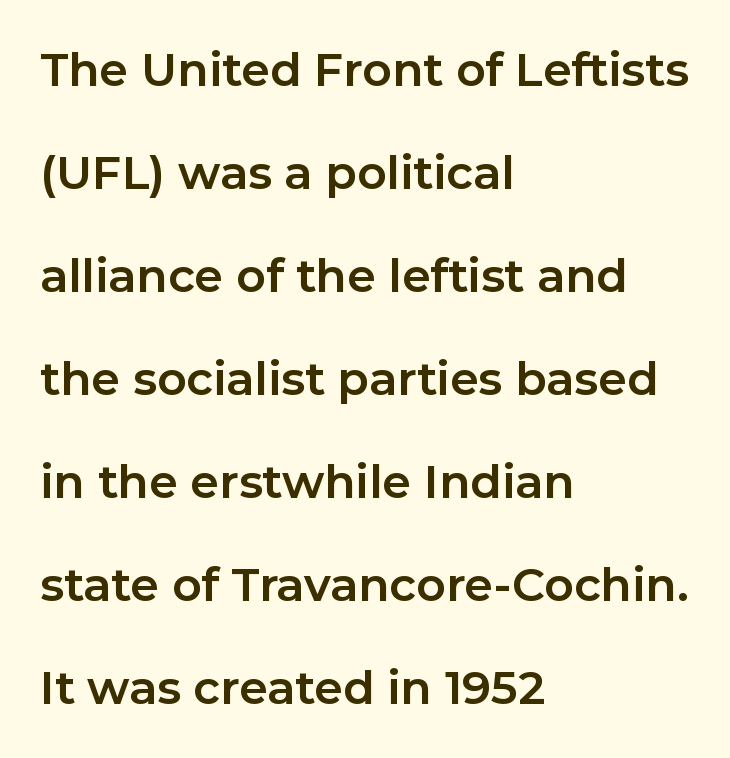
Q: Is the text bold? A: Yes.
Q: Is the text italic (slanted)? A: No, it is upright.
Q: Is the typeface a serif or a sans-serif typeface? A: Sans-serif.
Q: Is the text underlined? A: No.
Q: How is the paragraph aligned? A: Left-aligned.
Q: Is the spacing between letters normal or unusually wide? A: Normal.
Q: Is the spacing between lines tight, normal or loose? A: Loose.
Q: Width (condensed, normal, or wide)? A: Normal.
Q: Stroke contrast? A: Low.
Q: x-height? A: Medium.
Q: Monospaced? A: No.
